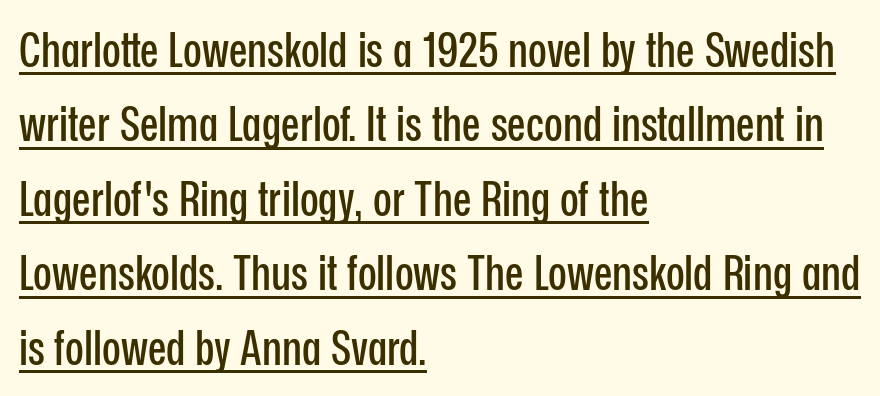
The image shows 49 px condensed sans-serif type, upright; set left-aligned, normal line spacing (1.52x), normal letter spacing, underlined; low stroke contrast and a medium x-height.
